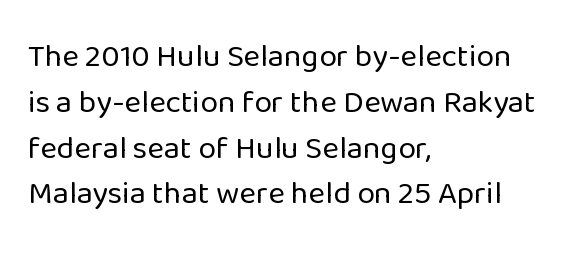
{"serif": "no", "italic": "no", "bold": "no", "weight": "regular", "width": "normal", "stroke_contrast": "low", "x_height": "medium", "monospaced": "no", "underline": "no", "align": "left", "line_spacing": "normal", "line_spacing_ratio": 1.43, "letter_spacing": "normal", "letter_spacing_em": 0.0, "glyph_px": 32}
